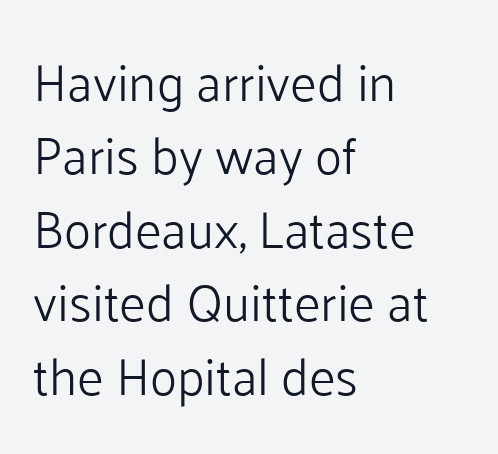
Q: Is the text bold? A: No.
Q: Is the text italic (slanted)? A: No, it is upright.
Q: Is the typeface a serif or a sans-serif typeface? A: Sans-serif.
Q: Is the text underlined? A: No.
Q: How is the paragraph aligned? A: Left-aligned.
Q: Is the spacing between letters normal or unusually wide? A: Normal.
Q: Is the spacing between lines tight, normal or loose? A: Normal.
Q: Width (condensed, normal, or wide)? A: Normal.
Q: Stroke contrast? A: Low.
Q: x-height? A: Medium.
Q: Monospaced? A: No.
